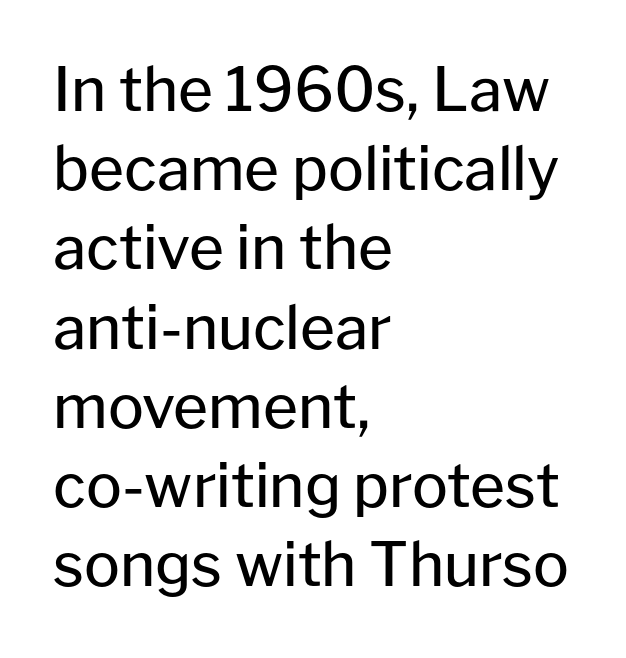
Q: Is the text bold? A: No.
Q: Is the text italic (slanted)? A: No, it is upright.
Q: Is the typeface a serif or a sans-serif typeface? A: Sans-serif.
Q: Is the text underlined? A: No.
Q: How is the paragraph aligned? A: Left-aligned.
Q: Is the spacing between letters normal or unusually wide? A: Normal.
Q: Is the spacing between lines tight, normal or loose? A: Normal.
Q: Width (condensed, normal, or wide)? A: Normal.
Q: Stroke contrast? A: Low.
Q: x-height? A: Medium.
Q: Monospaced? A: No.
